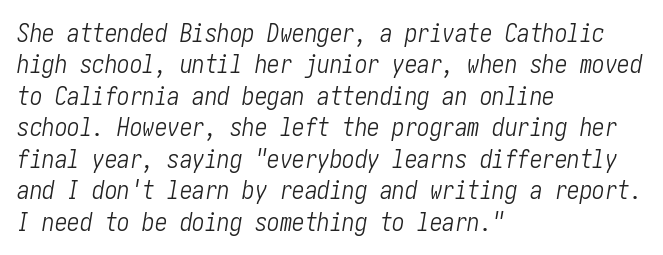
Teacher's note: observe the even left margin — that is flush-left alignment. The space directly below the letters is spotless. Caption: standard tracking, unaltered. The strokes carry an ordinary text weight at most.
